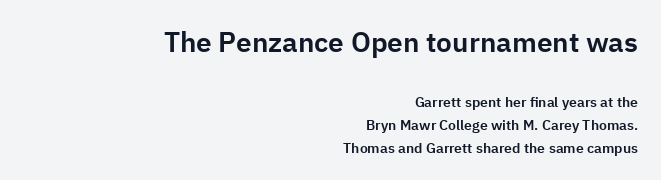
{"serif": "no", "italic": "no", "width": "normal", "stroke_contrast": "low", "x_height": "medium", "monospaced": "no", "underline": "no", "align": "right", "line_spacing": "normal", "line_spacing_ratio": 1.65, "letter_spacing": "normal", "letter_spacing_em": 0.0, "larger_block": "first", "size_ratio": 2.0, "glyph_px": 28}
